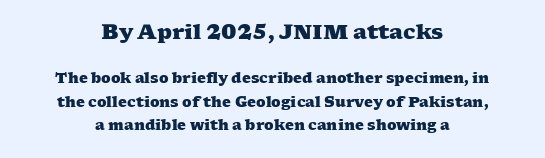
{"bold": "yes", "underline": "no", "align": "center", "line_spacing": "normal", "line_spacing_ratio": 1.67, "letter_spacing": "normal", "letter_spacing_em": 0.0, "larger_block": "first", "size_ratio": 1.43, "glyph_px": 20}
